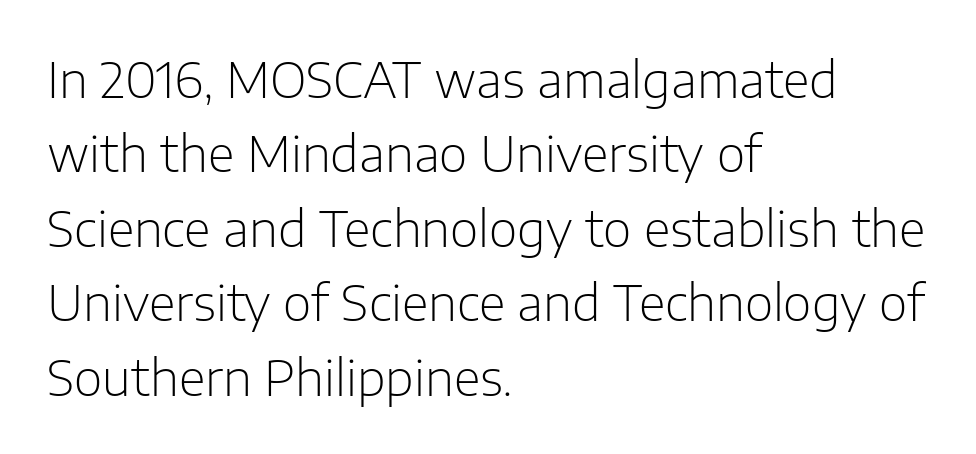
Descenders are the only things crossing below the line. The passage shown is typed in a proportional face where columns would drift. The letterforms sit at book weight or below. What stands out about the letter spacing? Nothing — it is the standard amount.
